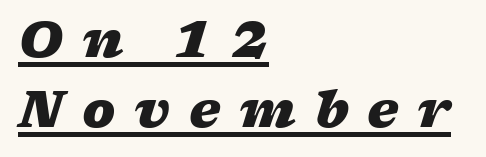
How would I describe the line gaps? Plain and ordinary. The passage shown is typed in a proportional face where columns would drift. The axis of the letterforms is tilted away from vertical. Compared with a centered layout, this one pins lines to the left instead.
